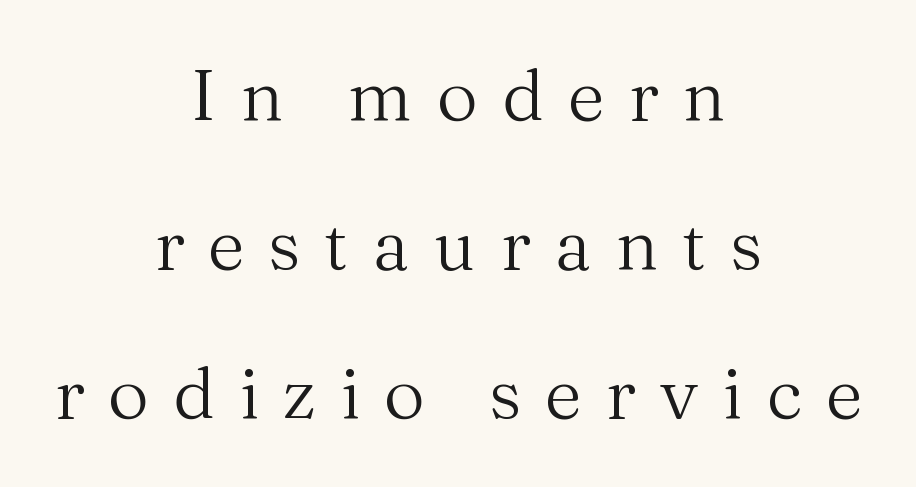
Q: Is the text bold? A: No.
Q: Is the text italic (slanted)? A: No, it is upright.
Q: Is the typeface a serif or a sans-serif typeface? A: Serif.
Q: Is the text underlined? A: No.
Q: How is the paragraph aligned? A: Centered.
Q: Is the spacing between letters normal or unusually wide? A: Unusually wide.
Q: Is the spacing between lines tight, normal or loose? A: Loose.
Q: Width (condensed, normal, or wide)? A: Normal.
Q: Stroke contrast? A: Medium.
Q: x-height? A: Medium.
Q: Monospaced? A: No.
